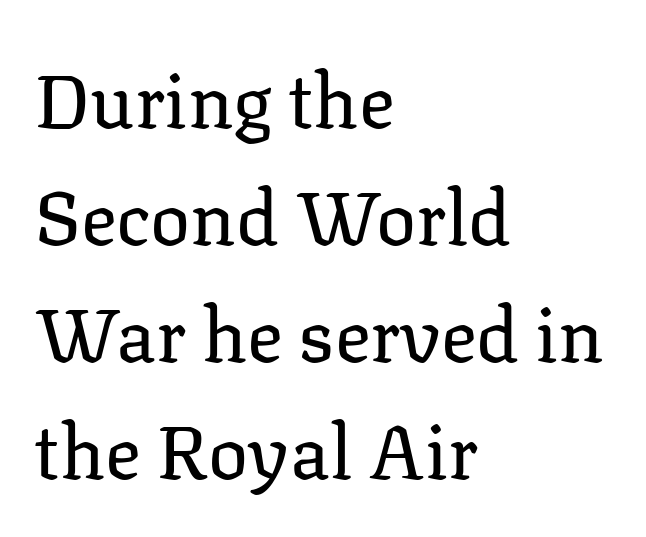
{"serif": "yes", "italic": "no", "bold": "no", "weight": "regular", "width": "normal", "stroke_contrast": "low", "x_height": "medium", "monospaced": "no", "underline": "no", "align": "left", "line_spacing": "normal", "line_spacing_ratio": 1.56, "letter_spacing": "normal", "letter_spacing_em": 0.0, "glyph_px": 75}
